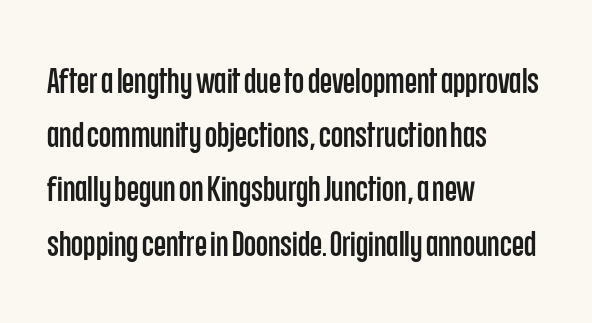
The image shows 35 px condensed sans-serif type, upright; set left-aligned, normal line spacing (1.55x), normal letter spacing, not underlined; low stroke contrast and a large x-height.
